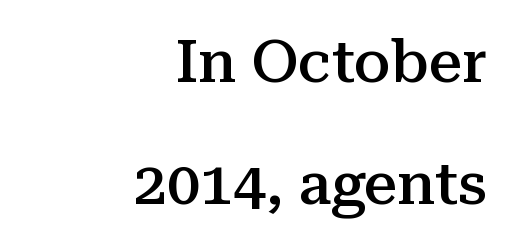
The image shows 59 px semibold serif type, upright; set right-aligned, loose line spacing (2.07x), normal letter spacing, not underlined; medium stroke contrast and a medium x-height.
